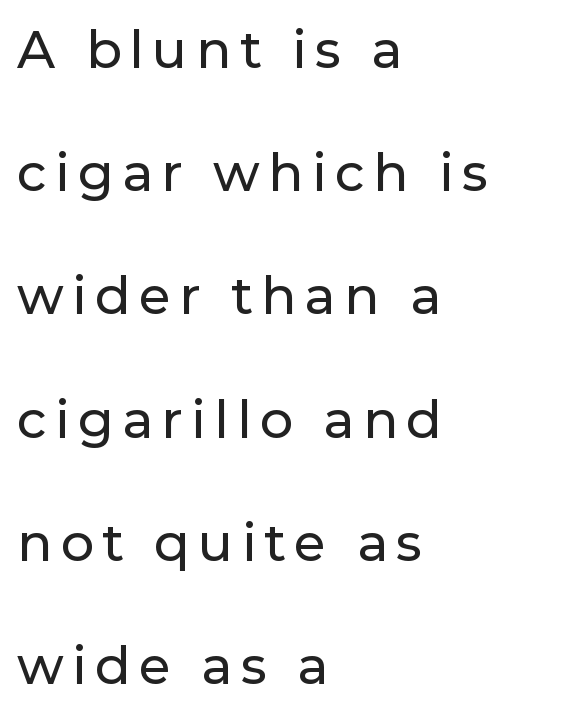
The space between consecutive lines is lavish. Layout note: lines flush left. Each letter keeps its own natural width here, so spacing adapts to shape. Quick note: not italic, upright. This is sans-serif lettering, the kind often seen on screens and signage. Anything drawn beneath the words? Only blank space.
